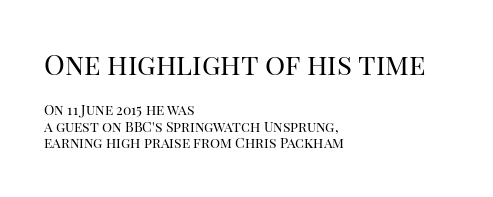
Short and long lines alike share a common starting point at left. Serif or sans? Serif — the stroke terminals have little feet. How are the letters spaced? Ordinarily, with no added tracking. Do the letters lean? They stand straight.
